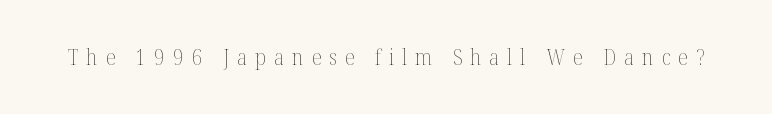
Q: Is the text bold? A: No.
Q: Is the text italic (slanted)? A: No, it is upright.
Q: Is the text underlined? A: No.
Q: Is the spacing between letters normal or unusually wide? A: Unusually wide.
